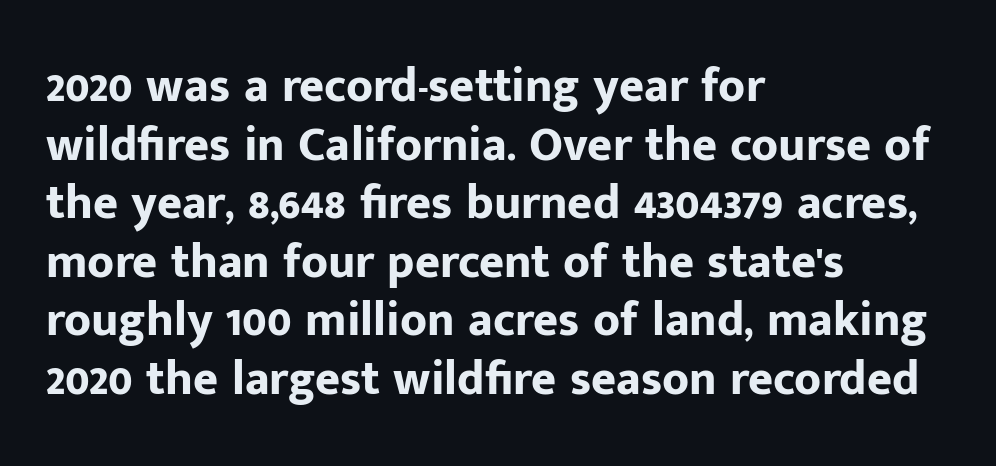
{"serif": "no", "italic": "no", "bold": "yes", "weight": "bold", "width": "normal", "stroke_contrast": "low", "x_height": "medium", "monospaced": "no", "underline": "no", "align": "left", "line_spacing_ratio": 1.22, "letter_spacing": "normal", "letter_spacing_em": 0.0, "glyph_px": 48}
